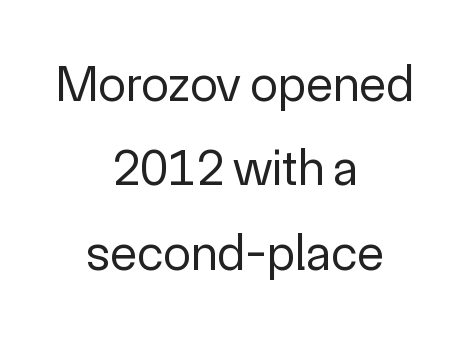
Q: Is the text bold? A: No.
Q: Is the text italic (slanted)? A: No, it is upright.
Q: Is the typeface a serif or a sans-serif typeface? A: Sans-serif.
Q: Is the text underlined? A: No.
Q: How is the paragraph aligned? A: Centered.
Q: Is the spacing between letters normal or unusually wide? A: Normal.
Q: Is the spacing between lines tight, normal or loose? A: Normal.
Q: Width (condensed, normal, or wide)? A: Normal.
Q: x-height? A: Medium.
Q: Monospaced? A: No.
